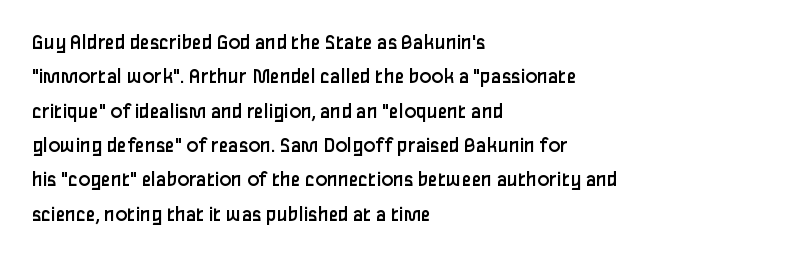
{"italic": "no", "bold": "no", "underline": "no", "align": "left", "line_spacing": "normal", "line_spacing_ratio": 1.56, "letter_spacing": "normal", "letter_spacing_em": 0.0, "glyph_px": 22}
